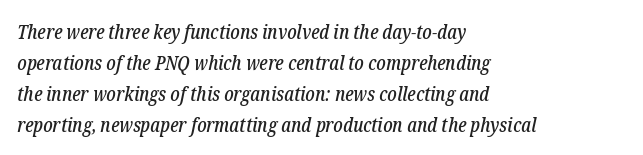
{"italic": "yes", "lean": "right", "slant_degrees": 12, "underline": "no", "align": "left", "line_spacing": "normal", "line_spacing_ratio": 1.55, "letter_spacing": "normal", "letter_spacing_em": 0.0, "glyph_px": 20}
